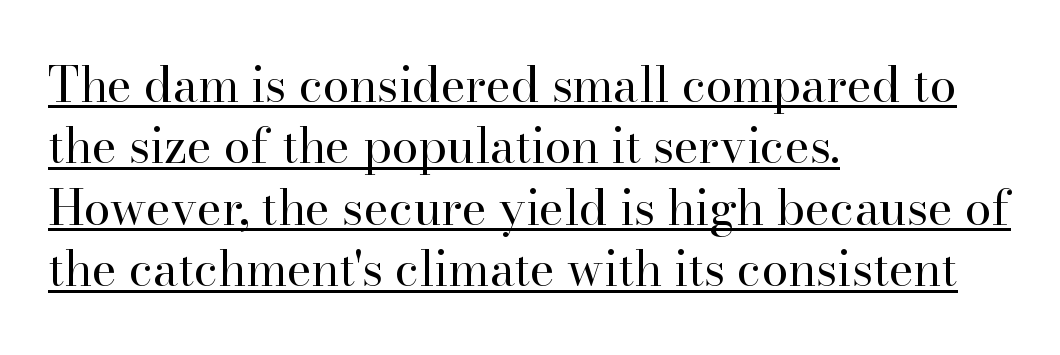
{"serif": "yes", "italic": "no", "bold": "no", "weight": "regular", "width": "normal", "stroke_contrast": "high", "x_height": "small", "monospaced": "no", "underline": "yes", "align": "left", "line_spacing": "normal", "line_spacing_ratio": 1.28, "letter_spacing": "normal", "letter_spacing_em": 0.0, "glyph_px": 48}
